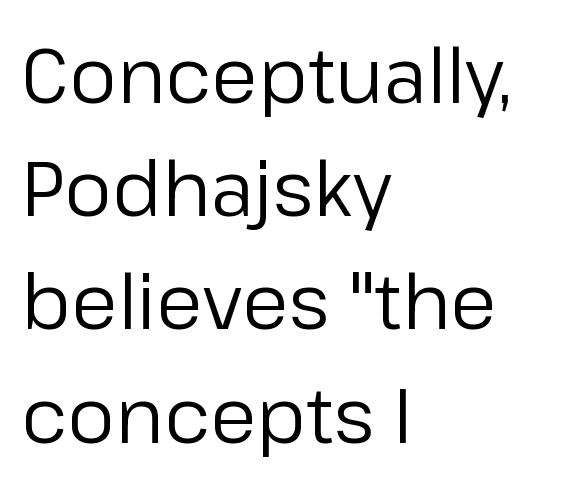
Between one letter and the next there's only the usual sliver of space. The typeface has the unassuming heft of standard copy or less. The text was rendered using a sans face with plain stroke endings. The designer left line spacing at the default. Note the varied advance widths — an 'i' is clearly narrower than an 'm'. Rendered with straight, roman letterforms.
